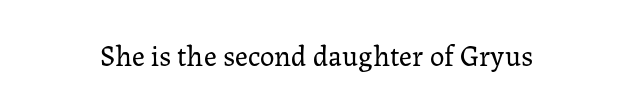
The image shows 29 px regular-weight serif type, upright; set normal letter spacing, not underlined; low stroke contrast and a medium x-height.
